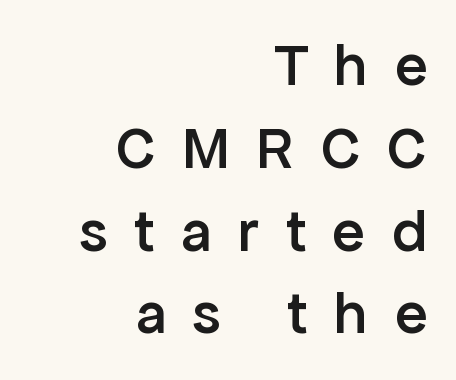
Q: Is the text bold? A: Semi-bold.
Q: Is the text italic (slanted)? A: No, it is upright.
Q: Is the typeface a serif or a sans-serif typeface? A: Sans-serif.
Q: Is the text underlined? A: No.
Q: How is the paragraph aligned? A: Right-aligned.
Q: Is the spacing between letters normal or unusually wide? A: Unusually wide.
Q: Is the spacing between lines tight, normal or loose? A: Normal.
Q: Width (condensed, normal, or wide)? A: Normal.
Q: Stroke contrast? A: Low.
Q: x-height? A: Medium.
Q: Monospaced? A: No.
